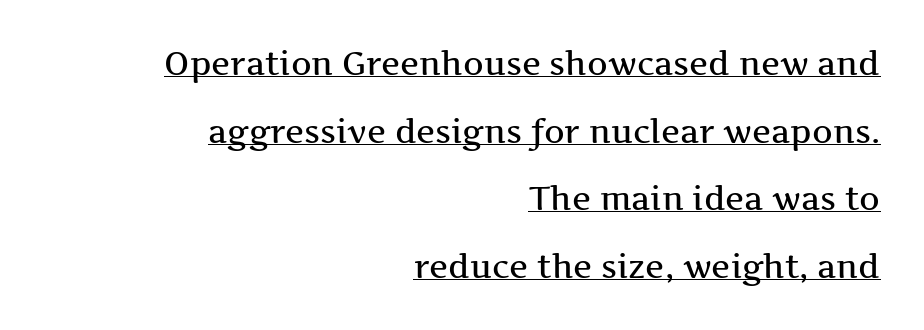
{"serif": "yes", "italic": "no", "width": "wide", "stroke_contrast": "medium", "x_height": "medium", "monospaced": "no", "underline": "yes", "align": "right", "line_spacing": "loose", "line_spacing_ratio": 2.11, "letter_spacing": "normal", "letter_spacing_em": 0.0, "glyph_px": 32}
